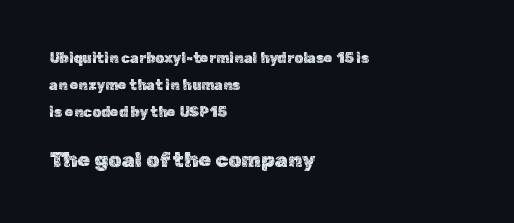
{"italic": "no", "underline": "no", "align": "left", "line_spacing": "loose", "line_spacing_ratio": 1.94, "letter_spacing": "normal", "letter_spacing_em": 0.0, "larger_block": "second", "size_ratio": 1.5, "glyph_px": 21}
